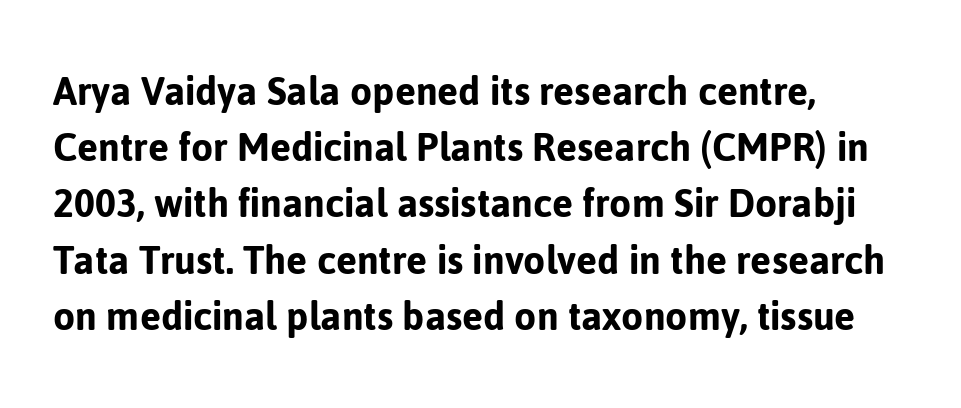
The image shows 45 px sans-serif type, upright; set left-aligned, normal line spacing (1.25x), normal letter spacing, not underlined; low stroke contrast and a medium x-height.
